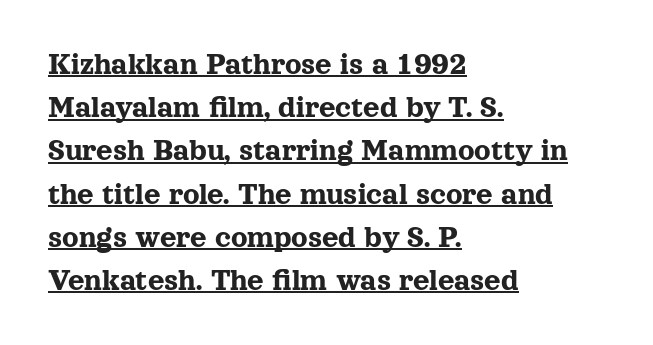
The image shows 32 px serif type, upright; set left-aligned, normal line spacing (1.35x), normal letter spacing, underlined; a medium x-height.
